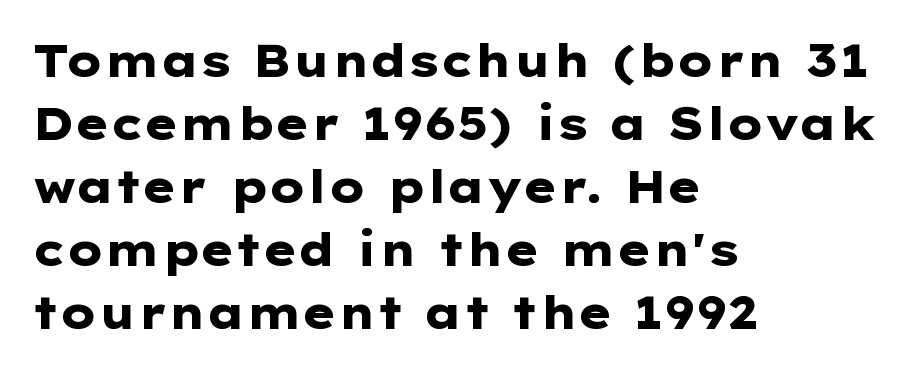
{"serif": "no", "italic": "no", "bold": "yes", "weight": "heavy", "width": "wide", "stroke_contrast": "low", "x_height": "medium", "monospaced": "no", "underline": "no", "align": "left", "line_spacing": "normal", "line_spacing_ratio": 1.4, "letter_spacing": "normal", "letter_spacing_em": 0.0, "glyph_px": 45}
